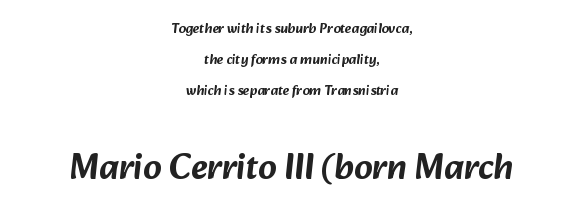
Q: Is the typeface a serif or a sans-serif typeface? A: Sans-serif.
Q: Is the text underlined? A: No.
Q: How is the paragraph aligned? A: Centered.
Q: Is the spacing between letters normal or unusually wide? A: Normal.
Q: Is the spacing between lines tight, normal or loose? A: Loose.
Q: Which block of text is set in a larger size, the first (top) or the second (bottom)? A: The second (bottom) one.
Q: Width (condensed, normal, or wide)? A: Normal.
Q: Stroke contrast? A: Low.
Q: x-height? A: Medium.
Q: Monospaced? A: No.
